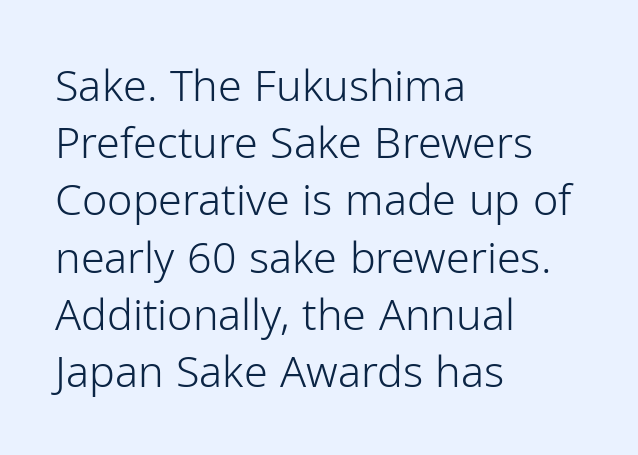
The image shows 43 px light sans-serif type, upright; set left-aligned, normal line spacing (1.33x), normal letter spacing, not underlined; low stroke contrast and a medium x-height.
